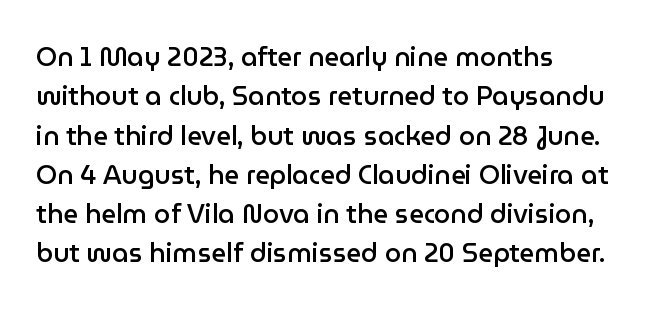
The image shows 26 px text type, upright; set left-aligned, normal line spacing (1.51x), normal letter spacing, not underlined.
